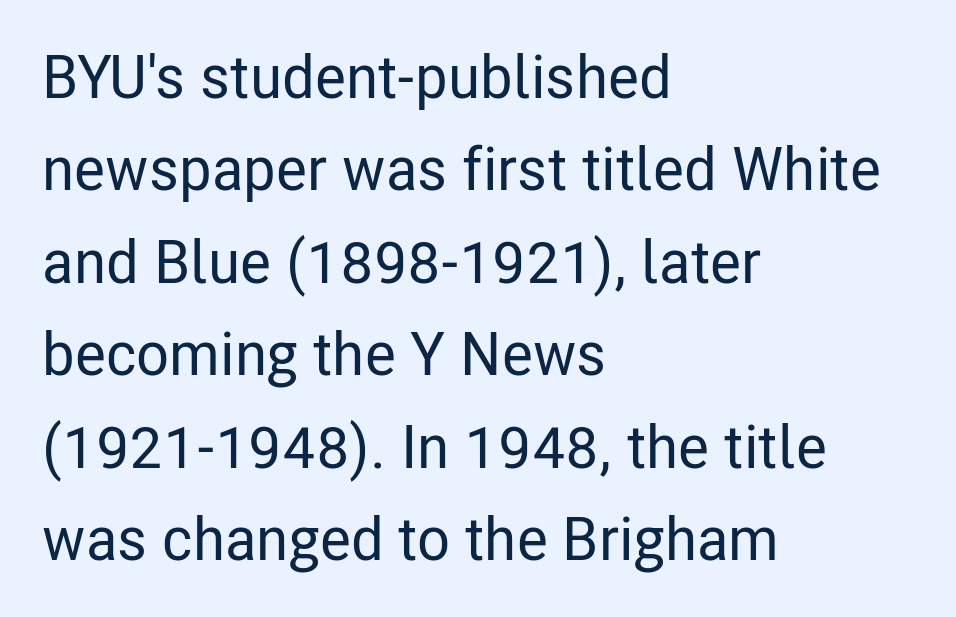
{"serif": "no", "italic": "no", "width": "condensed", "stroke_contrast": "low", "x_height": "medium", "monospaced": "no", "underline": "no", "align": "left", "line_spacing": "normal", "line_spacing_ratio": 1.54, "letter_spacing": "normal", "letter_spacing_em": 0.0, "glyph_px": 60}
